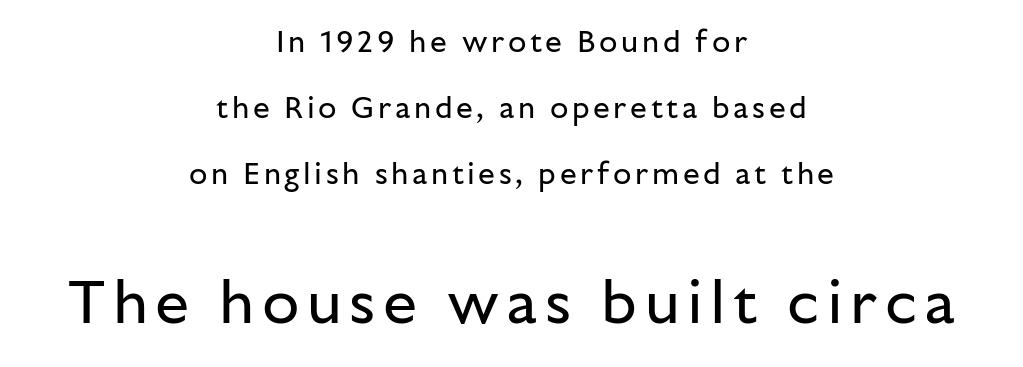
Q: Is the text bold? A: No.
Q: Is the text italic (slanted)? A: No, it is upright.
Q: Is the typeface a serif or a sans-serif typeface? A: Sans-serif.
Q: Is the text underlined? A: No.
Q: How is the paragraph aligned? A: Centered.
Q: Is the spacing between lines tight, normal or loose? A: Loose.
Q: Which block of text is set in a larger size, the first (top) or the second (bottom)? A: The second (bottom) one.
Q: Width (condensed, normal, or wide)? A: Normal.
Q: Stroke contrast? A: Low.
Q: x-height? A: Medium.
Q: Monospaced? A: No.
